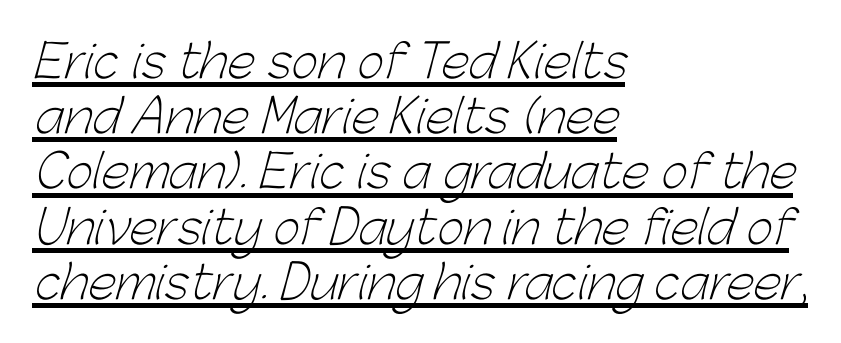
Q: Is the text bold? A: No.
Q: Is the typeface a serif or a sans-serif typeface? A: Sans-serif.
Q: Is the text underlined? A: Yes.
Q: How is the paragraph aligned? A: Left-aligned.
Q: Is the spacing between letters normal or unusually wide? A: Normal.
Q: Width (condensed, normal, or wide)? A: Normal.
Q: Stroke contrast? A: Low.
Q: x-height? A: Medium.
Q: Monospaced? A: No.
